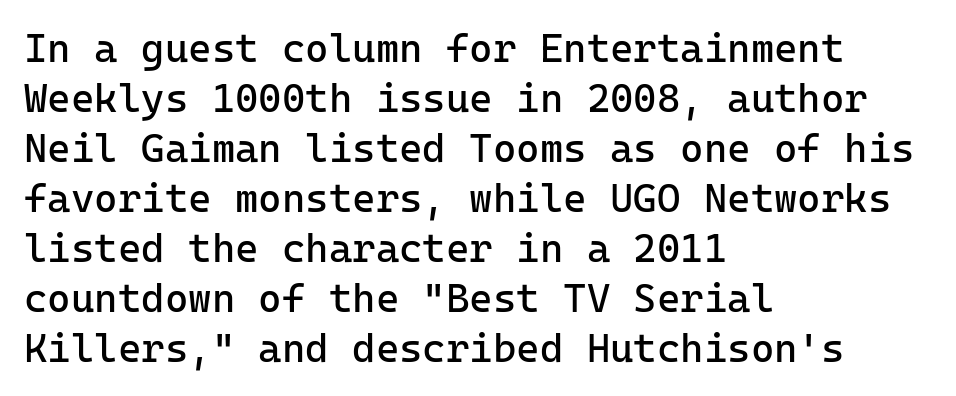
The image shows 40 px regular-weight sans-serif type, upright, monospaced; set left-aligned, normal line spacing (1.25x), normal letter spacing, not underlined; low stroke contrast and a medium x-height.
